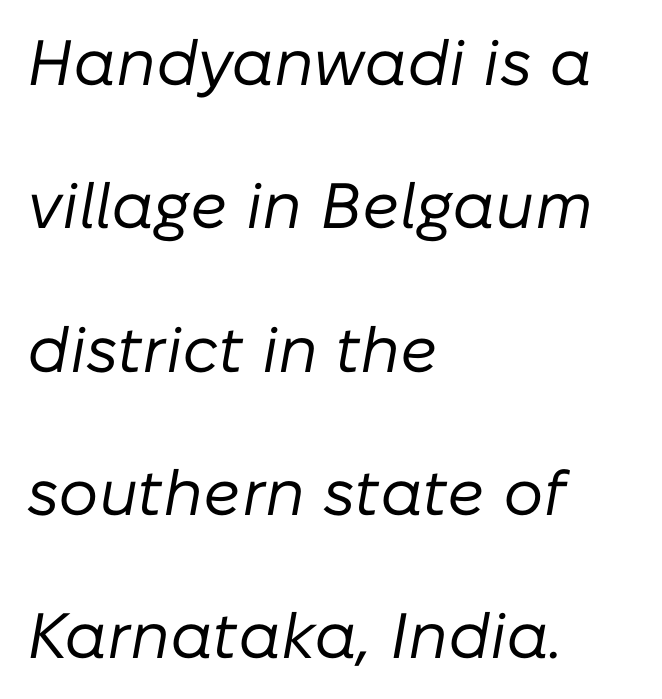
{"italic": "yes", "lean": "right", "slant_degrees": 10, "bold": "no", "weight": "regular", "width": "normal", "stroke_contrast": "low", "x_height": "medium", "monospaced": "no", "underline": "no", "align": "left", "line_spacing": "loose", "line_spacing_ratio": 2.24, "letter_spacing": "normal", "letter_spacing_em": 0.0, "glyph_px": 64}
